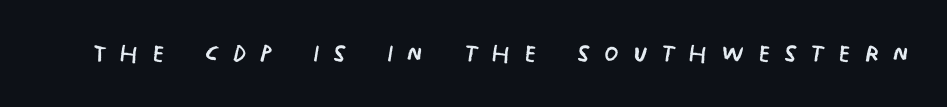
Q: Is the text bold? A: No.
Q: Is the typeface a serif or a sans-serif typeface? A: Sans-serif.
Q: Is the text underlined? A: No.
Q: Is the spacing between letters normal or unusually wide? A: Unusually wide.
Q: Width (condensed, normal, or wide)? A: Condensed.
Q: Stroke contrast? A: Low.
Q: x-height? A: Large.
Q: Monospaced? A: No.
